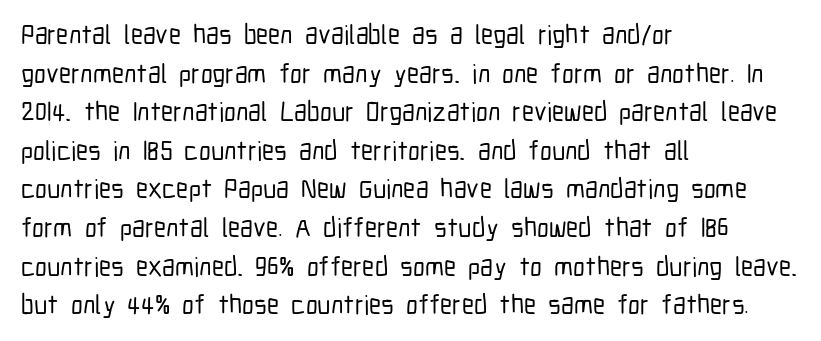
The image shows 27 px text type, upright; set left-aligned, normal line spacing (1.43x), normal letter spacing, not underlined.
